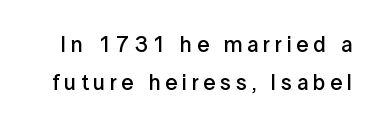
{"italic": "no", "bold": "semi", "underline": "no", "line_spacing_ratio": 1.74, "letter_spacing": "wide", "letter_spacing_em": 0.21, "glyph_px": 22}
